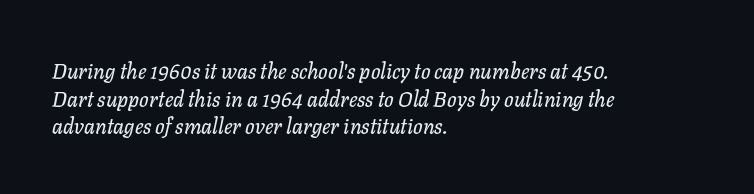
Compared with typical paragraphs, the rows here are spaced about the same. The lettering tilts uniformly, giving the passage an italic look. Check under the words: just untouched page. Caption: multi-line text, flush left, ragged right. A typesetter would call this zero additional tracking.
